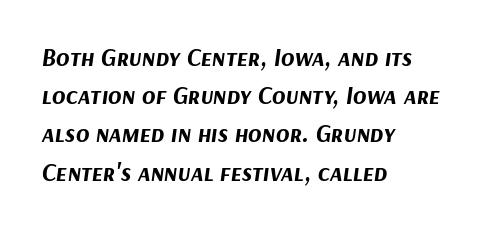
Q: Is the text bold? A: Yes.
Q: Is the text italic (slanted)? A: Yes, it leans right by about 9 degrees.
Q: Is the text underlined? A: No.
Q: How is the paragraph aligned? A: Left-aligned.
Q: Is the spacing between letters normal or unusually wide? A: Normal.
Q: Is the spacing between lines tight, normal or loose? A: Normal.
